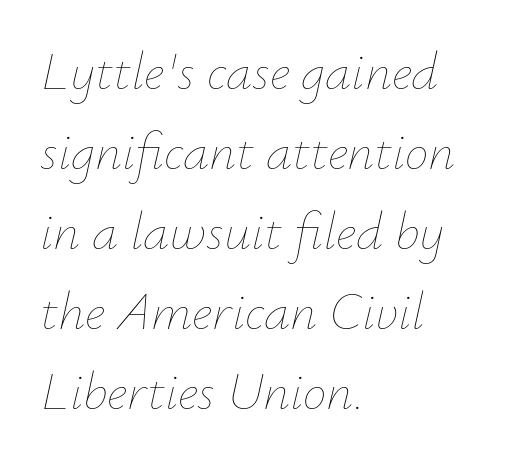
One-word summary of the alignment: left. Do the characters align in a grid? No, the font is proportional. If you measured baseline to baseline, you'd find a middling distance. The font's italic variant was chosen for this text. The strokes carry an ordinary text weight at most.
